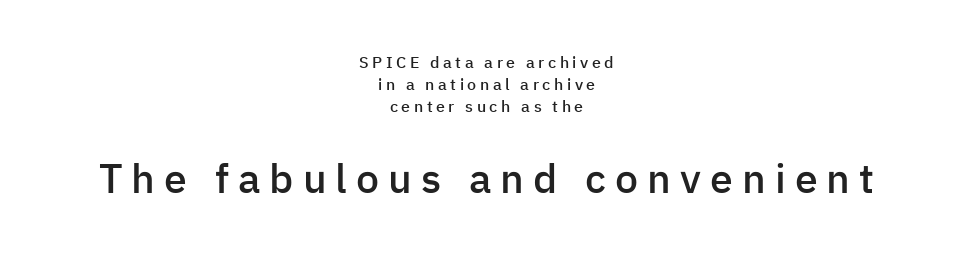
Look at the stroke-to-counter ratio: somewhat heavy, a semibold. You can tell from the bare stems that sans-serif type was used. Looks like regular typesetting: each glyph gets only the width it needs. Notice how descenders clear the ascenders below comfortably — that's standard leading. The second block has been scaled up relative to the first. Underlining? Definitely not there.
